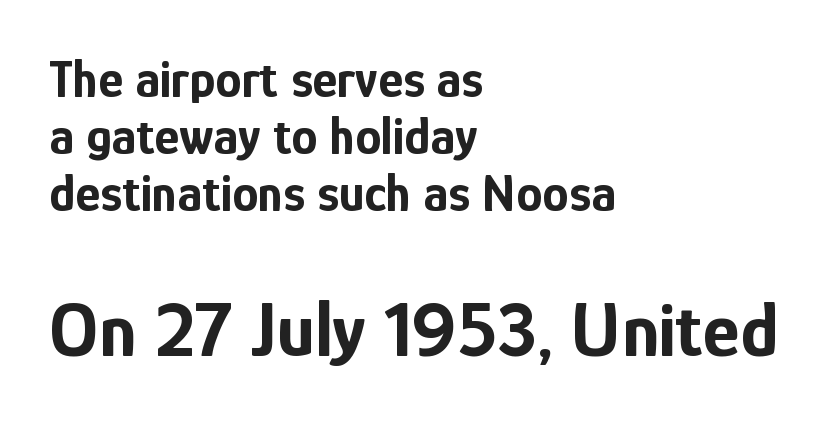
The image shows 79 px bold, condensed sans-serif type, upright; set left-aligned, tight line spacing (1.08x), normal letter spacing, not underlined; the second (bottom) block is 1.49x larger; low stroke contrast and a medium x-height.
